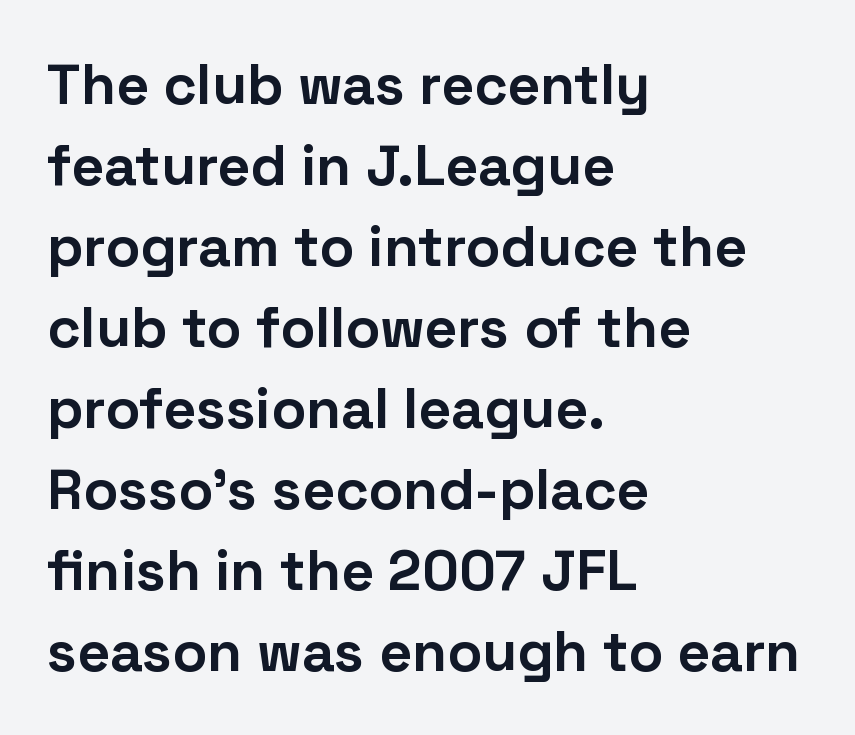
{"serif": "no", "italic": "no", "bold": "yes", "weight": "bold", "width": "normal", "stroke_contrast": "low", "x_height": "medium", "monospaced": "no", "underline": "no", "align": "left", "line_spacing": "normal", "line_spacing_ratio": 1.42, "letter_spacing": "normal", "letter_spacing_em": 0.0, "glyph_px": 57}
